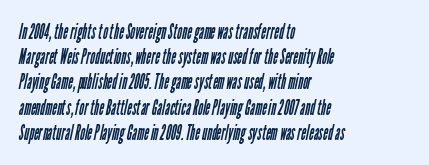
Short and long lines alike share a common starting point at left. Ink coverage per letter is moderate at most. Here the glyphs are tracked normally, forming tight word shapes. A bare baseline throughout the passage.
